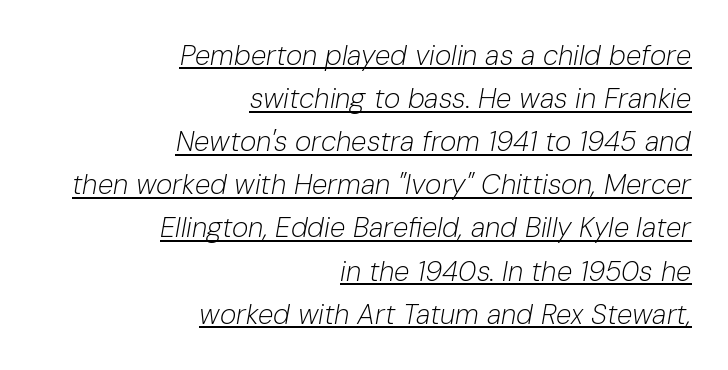
{"italic": "yes", "lean": "right", "slant_degrees": 10, "bold": "no", "weight": "light", "width": "normal", "stroke_contrast": "low", "x_height": "medium", "monospaced": "no", "underline": "yes", "align": "right", "line_spacing": "normal", "line_spacing_ratio": 1.54, "letter_spacing": "normal", "letter_spacing_em": 0.0, "glyph_px": 28}
